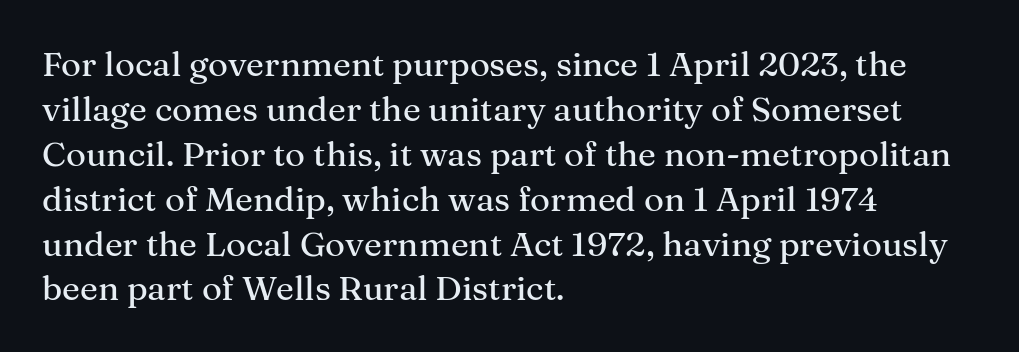
Words float on clear page, feet unadorned. Each line starts at the same left margin while the right side varies. A roman cut, with each character standing at attention. Students, observe: this is what conventionally led text looks like. This is serif lettering, the kind often seen in printed books. Is the letter spacing exaggerated? No — it looks like the ordinary default.
